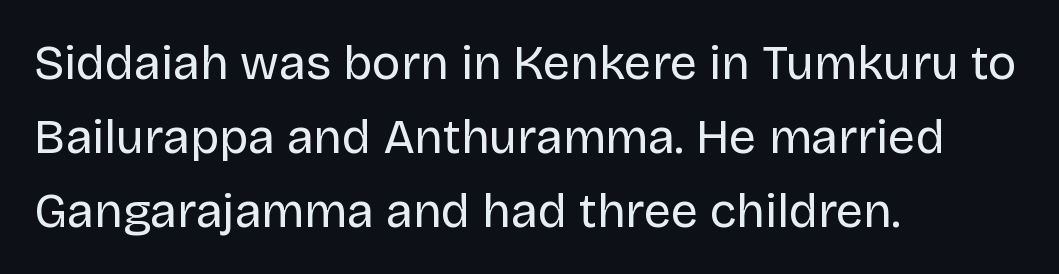
{"serif": "no", "italic": "no", "bold": "no", "weight": "regular", "width": "normal", "stroke_contrast": "low", "x_height": "large", "monospaced": "no", "underline": "no", "align": "left", "line_spacing": "normal", "line_spacing_ratio": 1.54, "letter_spacing": "normal", "letter_spacing_em": 0.0, "glyph_px": 48}
